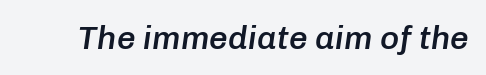
The strip under each line holds only bare page. A bit beefed up — I'd call it semibold rather than bold. This rendering leaves character spacing at its baseline value. The rendering applies a slant to the glyphs.
